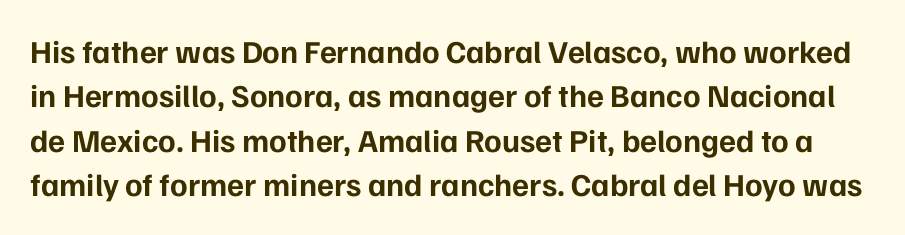
The image shows 32 px bold sans-serif type, upright; set normal line spacing (1.39x), normal letter spacing, not underlined; low stroke contrast and a medium x-height.
